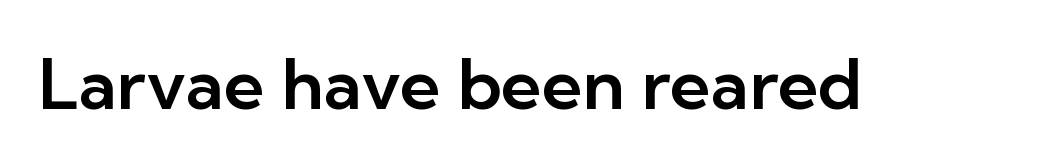
Notice how the stems are strictly vertical — no italics here. Proportional: the letters do not fall into vertical columns. The designer went with a sans here, leaving each stem footless. The tracking reads as untouched default to a designer's eye. Each row of text sits above clean, open space.
